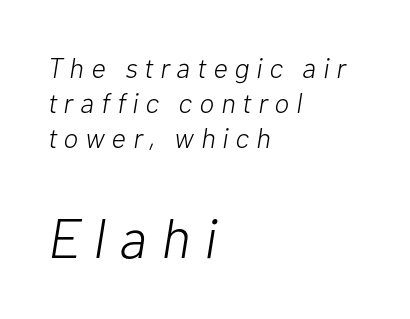
Q: Is the text bold? A: No.
Q: Is the text italic (slanted)? A: Yes, it leans right by about 10 degrees.
Q: Is the text underlined? A: No.
Q: How is the paragraph aligned? A: Left-aligned.
Q: Is the spacing between letters normal or unusually wide? A: Unusually wide.
Q: Is the spacing between lines tight, normal or loose? A: Normal.
Q: Which block of text is set in a larger size, the first (top) or the second (bottom)? A: The second (bottom) one.
Q: Width (condensed, normal, or wide)? A: Normal.
Q: Stroke contrast? A: Low.
Q: x-height? A: Medium.
Q: Monospaced? A: No.
